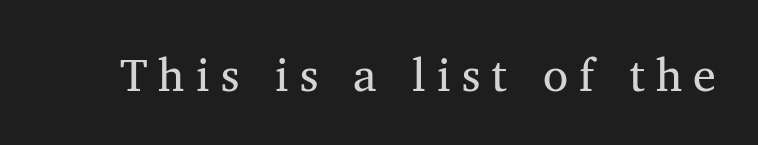
Italic: no, the glyphs are upright roman. These lines have a slow, spaced-out rhythm from letter to letter. Stroke terminals: seriffed. Bold? No — there's no thickening of the strokes.
